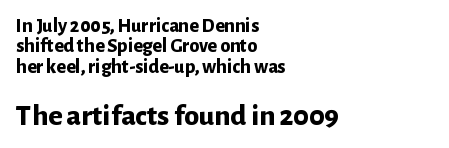
The image shows 30 px bold sans-serif type, upright; set left-aligned, tight line spacing (1.02x), normal letter spacing, not underlined; the second (bottom) block is 1.5x larger; low stroke contrast and a medium x-height.
